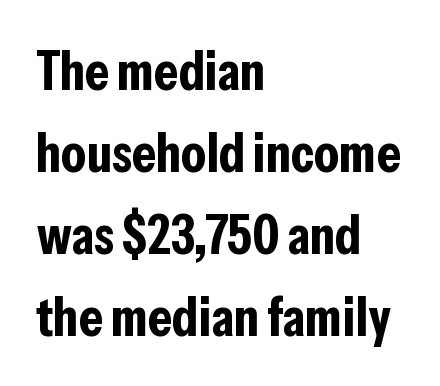
{"serif": "no", "italic": "no", "bold": "yes", "weight": "bold", "width": "condensed", "stroke_contrast": "low", "x_height": "medium", "monospaced": "no", "underline": "no", "align": "left", "line_spacing": "normal", "line_spacing_ratio": 1.49, "letter_spacing": "normal", "letter_spacing_em": 0.0, "glyph_px": 55}
